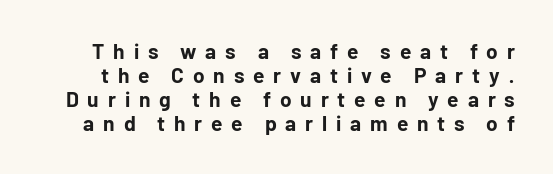
Q: Is the text bold? A: Yes.
Q: Is the text italic (slanted)? A: No, it is upright.
Q: Is the text underlined? A: No.
Q: Is the spacing between letters normal or unusually wide? A: Unusually wide.
Q: Is the spacing between lines tight, normal or loose? A: Tight.
